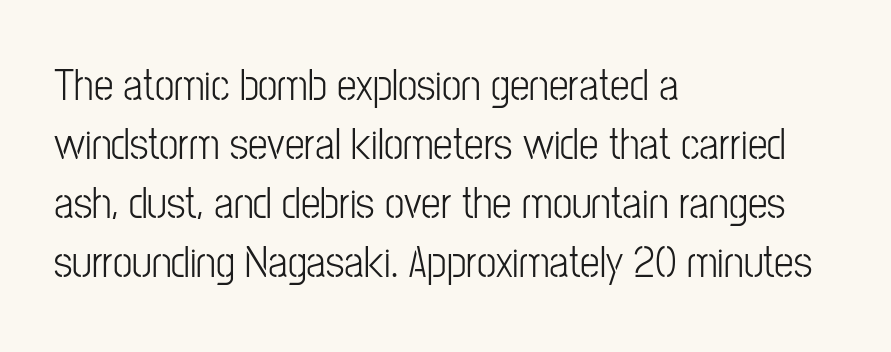
{"serif": "no", "italic": "no", "bold": "no", "weight": "light", "width": "condensed", "stroke_contrast": "low", "x_height": "medium", "monospaced": "no", "underline": "no", "align": "left", "line_spacing": "normal", "line_spacing_ratio": 1.34, "letter_spacing": "normal", "letter_spacing_em": 0.0, "glyph_px": 44}
